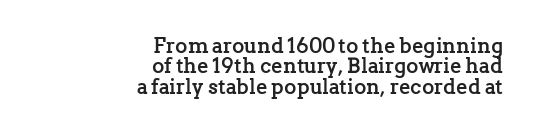
No extra tracking has been applied to these lines. Caption: bold face, heavy strokes. The typesetter chose a ragged-left arrangement here. The passage shown stacks its lines with hardly any gap.
